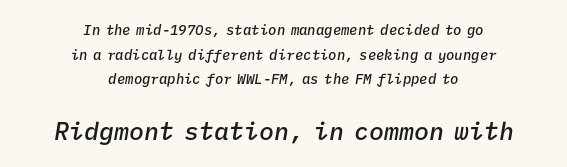
{"italic": "yes", "lean": "right", "slant_degrees": 9, "bold": "semi", "underline": "no", "align": "center", "line_spacing_ratio": 1.76, "letter_spacing": "normal", "letter_spacing_em": 0.0, "larger_block": "second", "size_ratio": 1.79, "glyph_px": 25}
